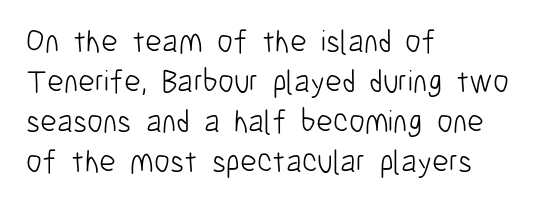
Q: Is the text bold? A: No.
Q: Is the text italic (slanted)? A: No, it is upright.
Q: Is the typeface a serif or a sans-serif typeface? A: Sans-serif.
Q: Is the text underlined? A: No.
Q: How is the paragraph aligned? A: Left-aligned.
Q: Is the spacing between letters normal or unusually wide? A: Normal.
Q: Is the spacing between lines tight, normal or loose? A: Normal.
Q: Width (condensed, normal, or wide)? A: Condensed.
Q: Stroke contrast? A: Low.
Q: x-height? A: Medium.
Q: Monospaced? A: No.
